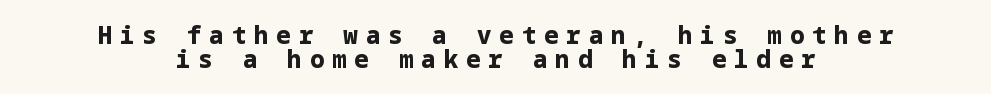
The image shows 24 px bold type, upright; set centered, tight line spacing (1.0x), unusually wide letter spacing (+0.33 em), not underlined.
